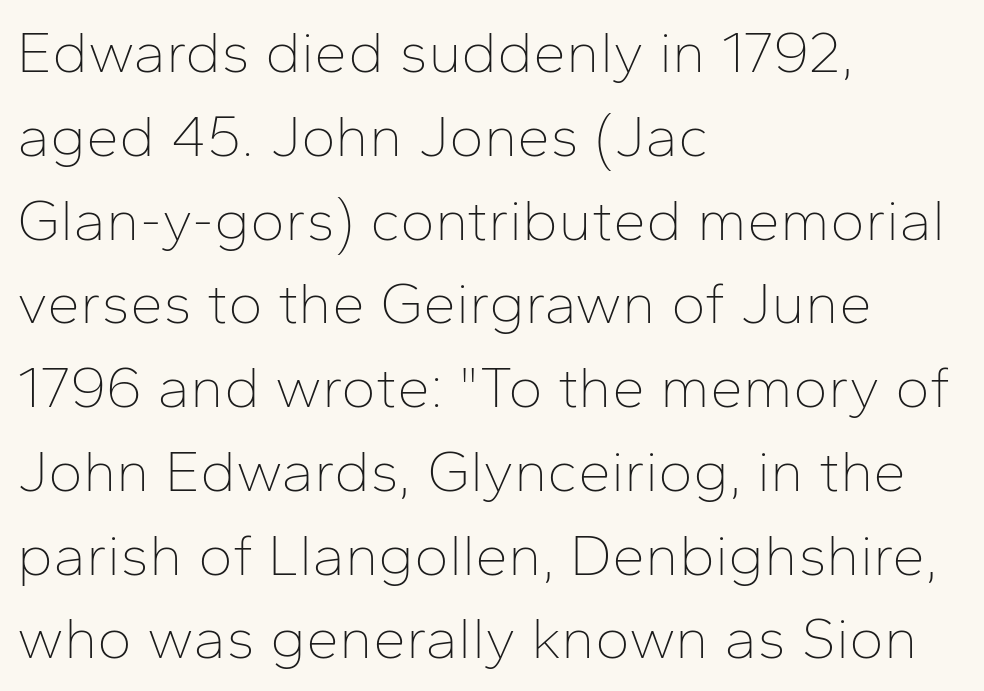
The image shows 59 px thin sans-serif type, upright; set left-aligned, normal line spacing (1.42x), normal letter spacing, not underlined; low stroke contrast and a medium x-height.
